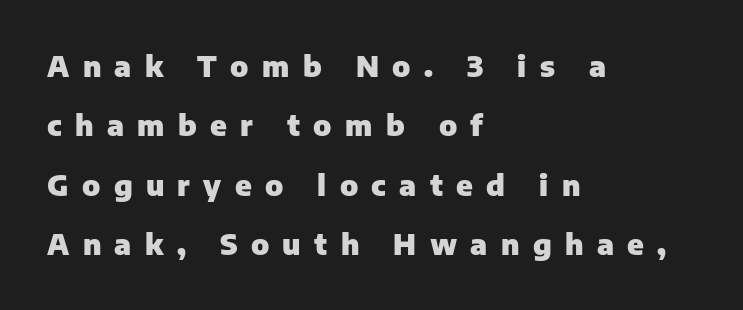
Q: Is the text bold? A: Yes.
Q: Is the text italic (slanted)? A: No, it is upright.
Q: Is the typeface a serif or a sans-serif typeface? A: Sans-serif.
Q: Is the text underlined? A: No.
Q: How is the paragraph aligned? A: Left-aligned.
Q: Is the spacing between letters normal or unusually wide? A: Unusually wide.
Q: Is the spacing between lines tight, normal or loose? A: Loose.
Q: Width (condensed, normal, or wide)? A: Normal.
Q: Stroke contrast? A: Low.
Q: x-height? A: Medium.
Q: Monospaced? A: No.
